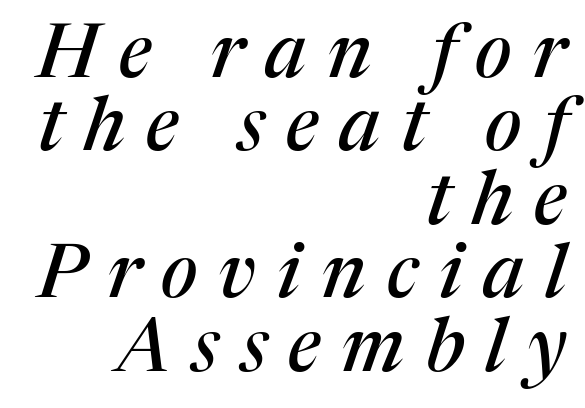
The leading is snug, giving the passage a crowded texture. Glance below the letters and you will spot only blank space. This sample uses an oblique cut, with every glyph tilted off the vertical. Short and long lines alike share a common ending point at right.
